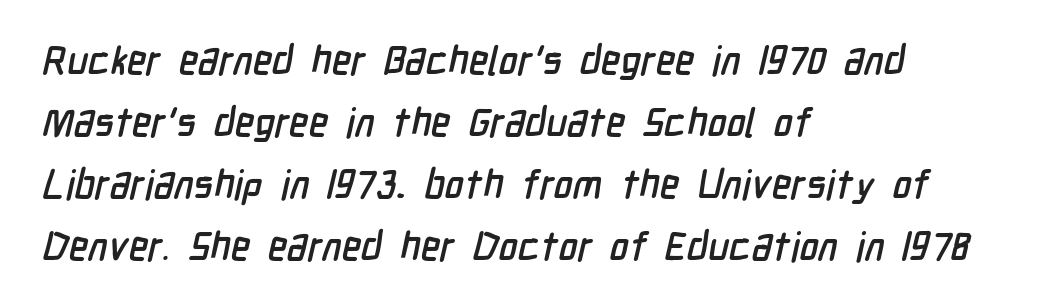
{"serif": "no", "width": "condensed", "stroke_contrast": "low", "x_height": "medium", "monospaced": "no", "underline": "no", "align": "left", "line_spacing": "normal", "line_spacing_ratio": 1.55, "letter_spacing": "normal", "letter_spacing_em": 0.0, "glyph_px": 40}
